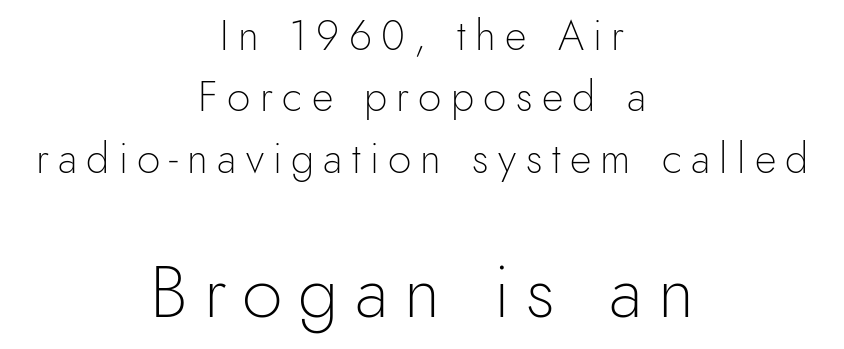
The image shows 73 px light sans-serif type, upright; set centered, normal line spacing (1.46x), unusually wide letter spacing (+0.22 em), not underlined; the second (bottom) block is 1.74x larger; a small x-height.
